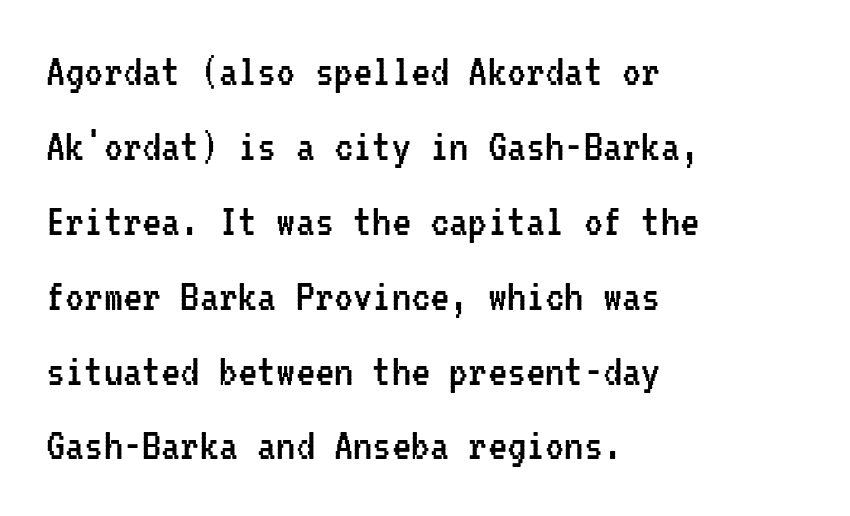
{"serif": "no", "italic": "no", "bold": "no", "weight": "regular", "width": "condensed", "stroke_contrast": "low", "x_height": "medium", "monospaced": "yes", "underline": "no", "align": "left", "line_spacing": "normal", "line_spacing_ratio": 1.56, "letter_spacing": "normal", "letter_spacing_em": 0.0, "glyph_px": 48}
